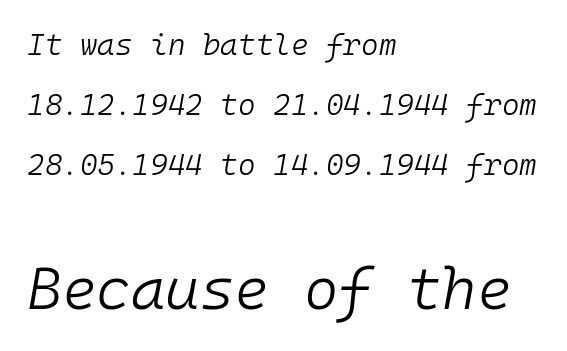
{"italic": "yes", "lean": "right", "slant_degrees": 10, "bold": "no", "weight": "light", "width": "normal", "stroke_contrast": "low", "x_height": "medium", "monospaced": "yes", "underline": "no", "align": "left", "line_spacing": "loose", "line_spacing_ratio": 2.0, "letter_spacing": "normal", "letter_spacing_em": 0.0, "larger_block": "second", "size_ratio": 1.97, "glyph_px": 59}
